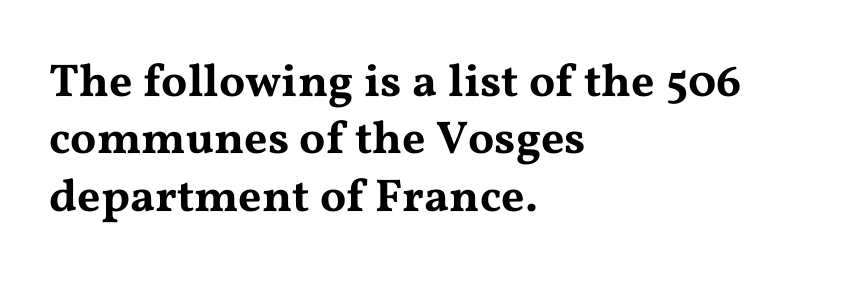
Q: Is the text italic (slanted)? A: No, it is upright.
Q: Is the typeface a serif or a sans-serif typeface? A: Serif.
Q: Is the text underlined? A: No.
Q: How is the paragraph aligned? A: Left-aligned.
Q: Is the spacing between letters normal or unusually wide? A: Normal.
Q: Is the spacing between lines tight, normal or loose? A: Normal.
Q: Width (condensed, normal, or wide)? A: Wide.
Q: Stroke contrast? A: Medium.
Q: x-height? A: Medium.
Q: Monospaced? A: No.
